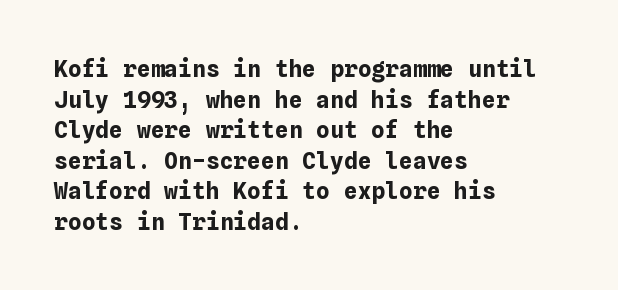
{"italic": "no", "bold": "yes", "underline": "no", "align": "left", "line_spacing": "normal", "line_spacing_ratio": 1.33, "letter_spacing": "normal", "letter_spacing_em": 0.0, "glyph_px": 23}
